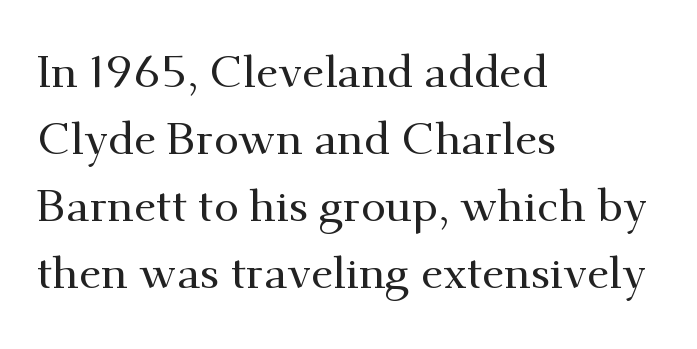
The image shows 45 px serif type, upright; set left-aligned, normal line spacing (1.49x), normal letter spacing, not underlined; medium stroke contrast and a small x-height.
